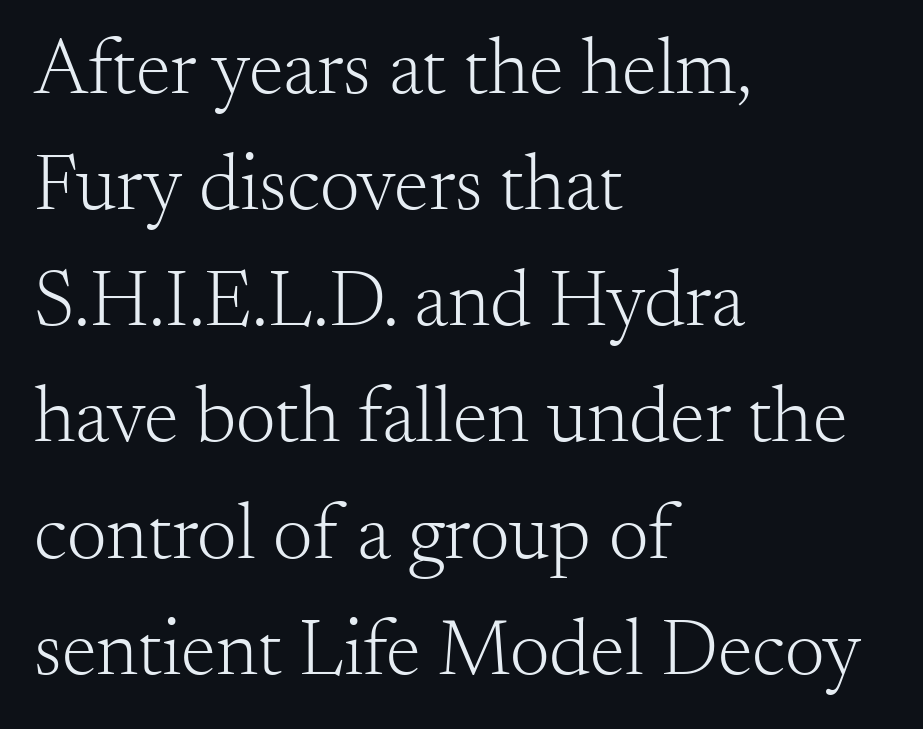
{"serif": "yes", "italic": "no", "bold": "no", "weight": "light", "width": "normal", "stroke_contrast": "medium", "x_height": "small", "monospaced": "no", "underline": "no", "align": "left", "line_spacing": "normal", "line_spacing_ratio": 1.47, "letter_spacing": "normal", "letter_spacing_em": 0.0, "glyph_px": 79}
